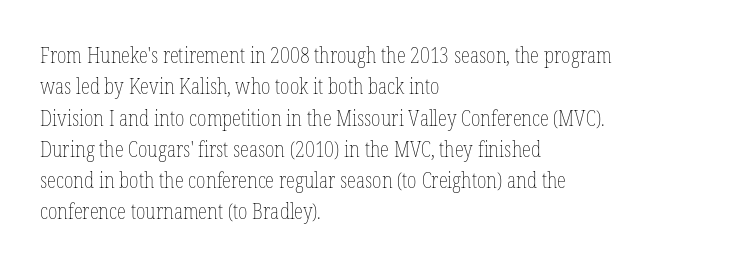
{"italic": "no", "bold": "no", "underline": "no", "align": "left", "line_spacing": "normal", "line_spacing_ratio": 1.49, "letter_spacing": "normal", "letter_spacing_em": 0.0, "glyph_px": 21}
